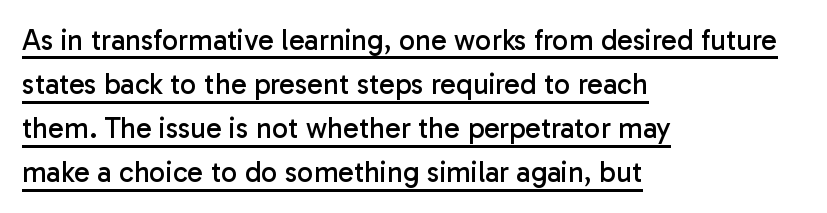
Visually the block forms a straight wall on the left and a jagged coastline on the right. Think of a printed novel: that variable character pitch is what you see here. The typeface chosen for these lines omits serifs. Here the glyphs are tracked normally, forming tight word shapes. Ink coverage per letter is moderate at most.
